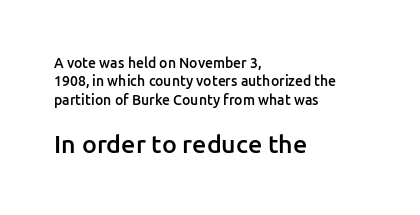
These lines carry some extra weight — a demibold, not a full bold. The gaps between neighbouring characters are ordinary and unremarkable. Here the second block reads like a headline and the first like body copy. Bare-footed words on every line. The block of text has a typical density, with ordinary space between rows. Notice how the stems are strictly vertical — no italics here.
